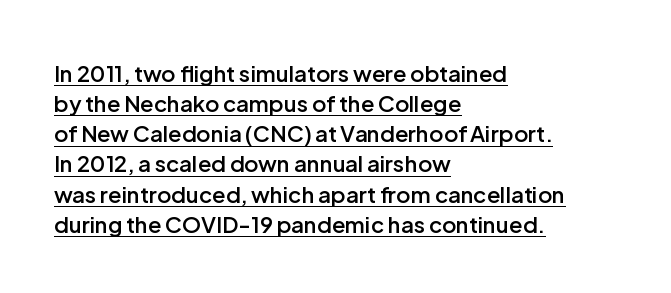
Q: Is the text bold? A: Semi-bold.
Q: Is the text italic (slanted)? A: No, it is upright.
Q: Is the text underlined? A: Yes.
Q: How is the paragraph aligned? A: Left-aligned.
Q: Is the spacing between letters normal or unusually wide? A: Normal.
Q: Is the spacing between lines tight, normal or loose? A: Normal.
